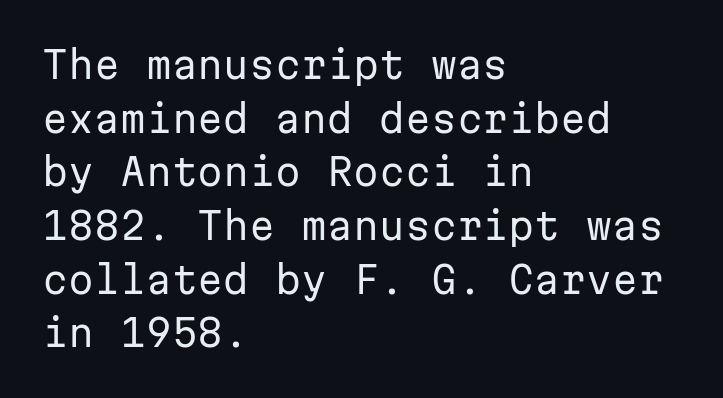
The image shows 37 px regular-weight sans-serif type, upright, monospaced; set left-aligned, normal line spacing (1.45x), normal letter spacing, not underlined; low stroke contrast and a medium x-height.
